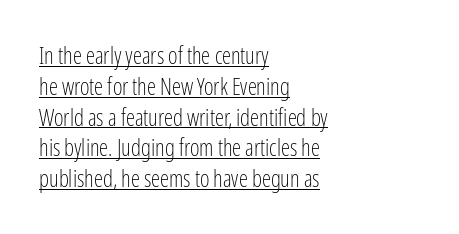
The image shows 23 px text type, upright; set left-aligned, normal line spacing (1.34x), normal letter spacing, underlined.
